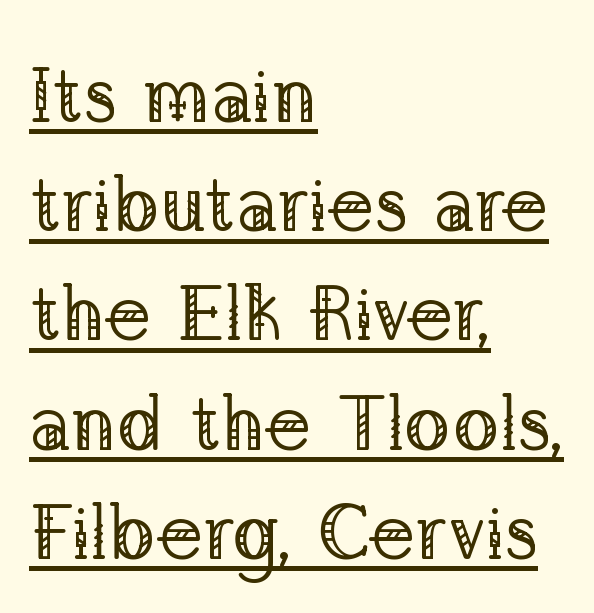
Q: Is the text bold? A: No.
Q: Is the text italic (slanted)? A: No, it is upright.
Q: Is the typeface a serif or a sans-serif typeface? A: Serif.
Q: Is the text underlined? A: Yes.
Q: How is the paragraph aligned? A: Left-aligned.
Q: Is the spacing between letters normal or unusually wide? A: Normal.
Q: Is the spacing between lines tight, normal or loose? A: Normal.
Q: Width (condensed, normal, or wide)? A: Normal.
Q: Stroke contrast? A: Low.
Q: x-height? A: Medium.
Q: Monospaced? A: No.
